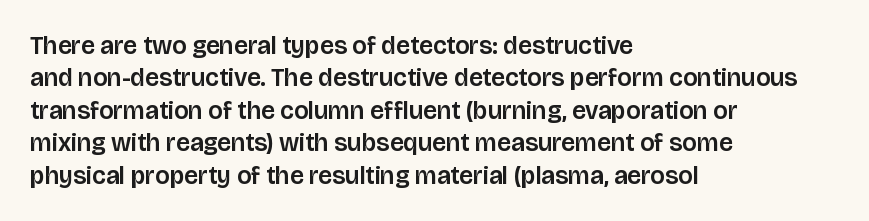
Is there much room between lines? A standard amount, neither cramped nor airy. The passage shown is not underscored anywhere. Visually the block forms a straight wall on the left and a jagged coastline on the right. The lettering holds an erect, upright posture throughout. This rendering leaves character spacing at its baseline value.
